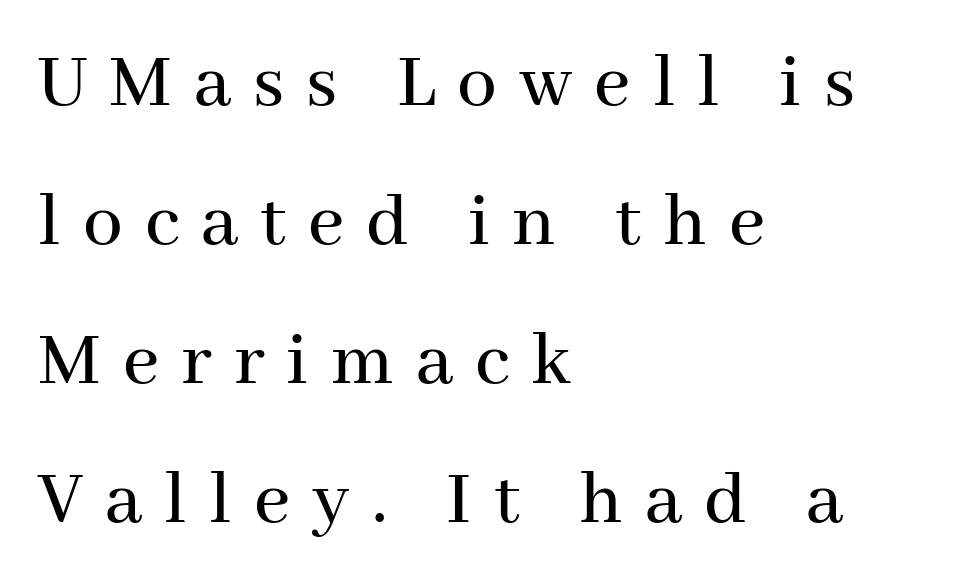
The image shows 79 px serif type, upright; set left-aligned, line spacing 1.76x, unusually wide letter spacing (+0.28 em), not underlined; medium stroke contrast and a medium x-height.
